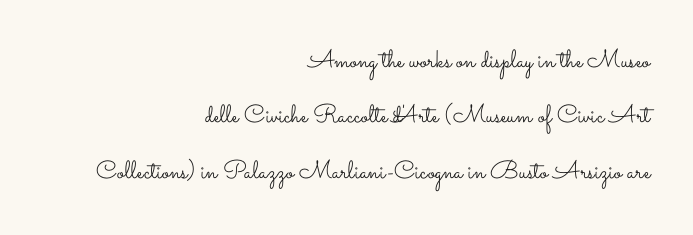
Caption: multi-line text, flush right, ragged left. Is the letter spacing exaggerated? No — it looks like the ordinary default. Check under the words: just untouched page. The characters are drawn with everyday or finer stroke widths.
